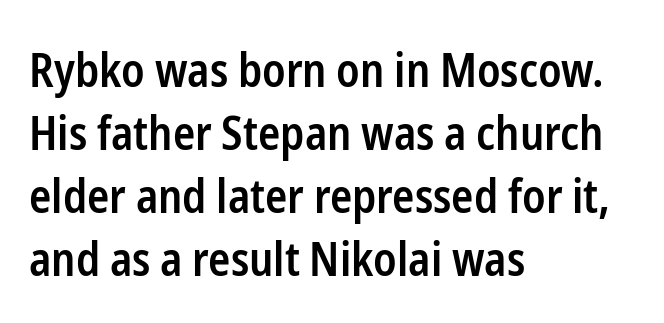
Q: Is the text bold? A: Semi-bold.
Q: Is the text italic (slanted)? A: No, it is upright.
Q: Is the typeface a serif or a sans-serif typeface? A: Sans-serif.
Q: Is the text underlined? A: No.
Q: How is the paragraph aligned? A: Left-aligned.
Q: Is the spacing between letters normal or unusually wide? A: Normal.
Q: Is the spacing between lines tight, normal or loose? A: Normal.
Q: Width (condensed, normal, or wide)? A: Condensed.
Q: Stroke contrast? A: Low.
Q: x-height? A: Medium.
Q: Monospaced? A: No.
